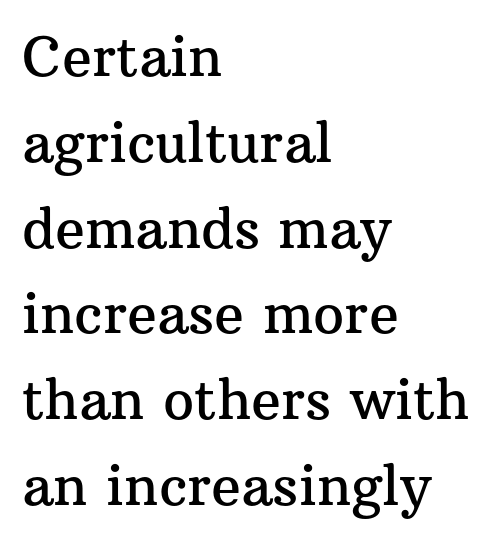
Little horizontal feet cap the strokes, marking this as serif type. A typesetter would call this leading conventional body-copy spacing. The typography opts for an upright posture over an oblique one. The glyphs are unaccompanied by any horizontal stroke below them. These lines stack with their left ends in a neat column.
